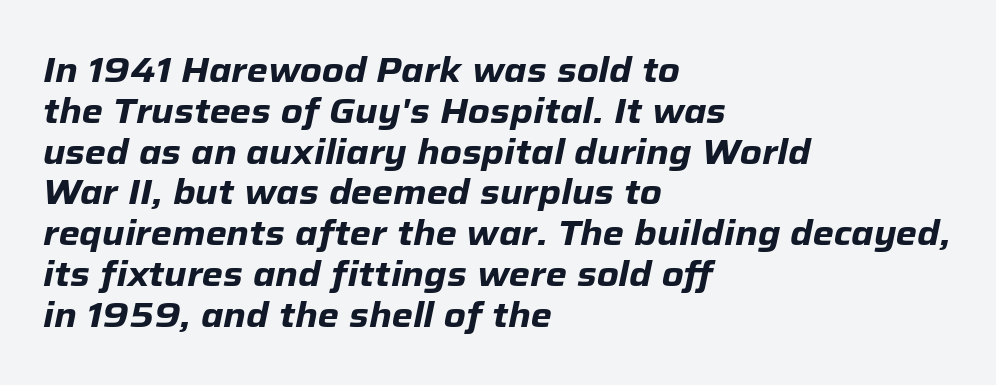
Q: Is the text bold? A: Yes.
Q: Is the text italic (slanted)? A: Yes, it leans right by about 12 degrees.
Q: Is the text underlined? A: No.
Q: How is the paragraph aligned? A: Left-aligned.
Q: Is the spacing between letters normal or unusually wide? A: Normal.
Q: Width (condensed, normal, or wide)? A: Normal.
Q: Stroke contrast? A: Low.
Q: x-height? A: Medium.
Q: Monospaced? A: No.
